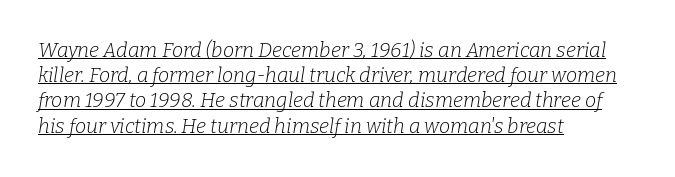
Q: Is the text bold? A: No.
Q: Is the text italic (slanted)? A: Yes, it leans right by about 9 degrees.
Q: Is the text underlined? A: Yes.
Q: How is the paragraph aligned? A: Left-aligned.
Q: Is the spacing between letters normal or unusually wide? A: Normal.
Q: Is the spacing between lines tight, normal or loose? A: Normal.
